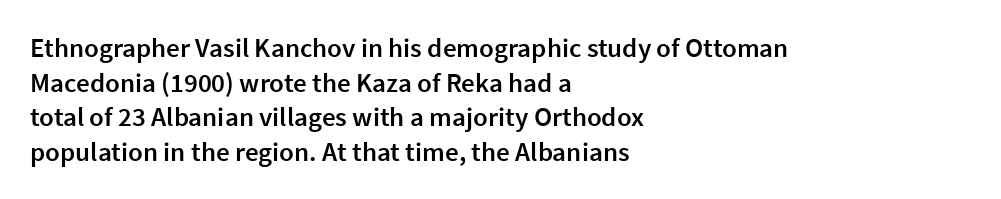
Set as a demibold, roughly 600 on the weight scale. The rendering anchors every line to the left-hand side. Tracking here is standard; glyphs follow each other at the usual distance. In terms of posture, this sample is upright. Each row of text sits above clean, open space.
